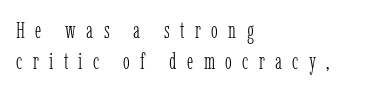
Words appear elongated and porous because spacing is wide. Weight: in the light-to-regular range. Letters rest on an invisible, unmarked baseline. Each line starts at the same left margin while the right side varies.
